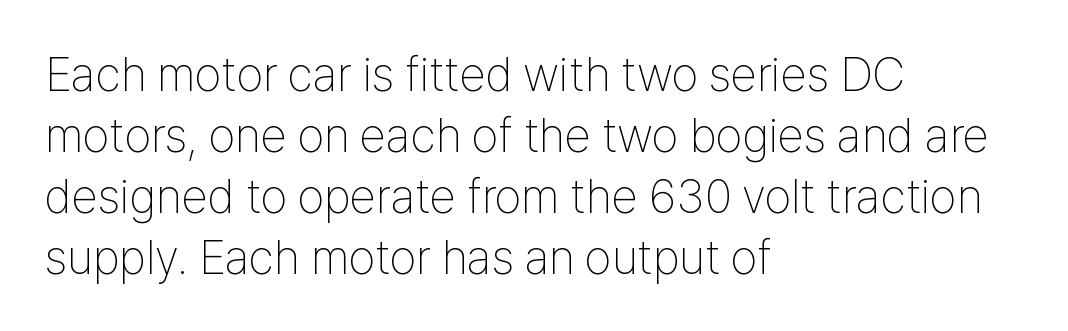
Q: Is the text bold? A: No.
Q: Is the text italic (slanted)? A: No, it is upright.
Q: Is the typeface a serif or a sans-serif typeface? A: Sans-serif.
Q: Is the text underlined? A: No.
Q: How is the paragraph aligned? A: Left-aligned.
Q: Is the spacing between letters normal or unusually wide? A: Normal.
Q: Is the spacing between lines tight, normal or loose? A: Normal.
Q: Width (condensed, normal, or wide)? A: Condensed.
Q: Stroke contrast? A: Low.
Q: x-height? A: Medium.
Q: Monospaced? A: No.
